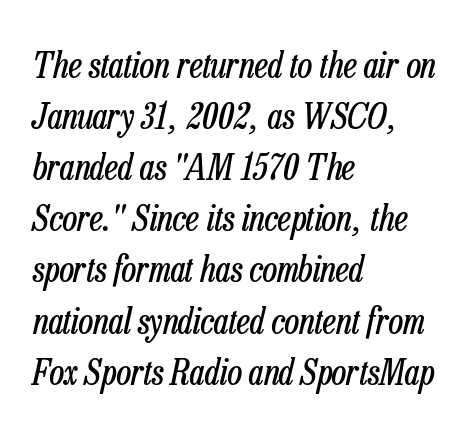
The image shows 36 px regular-weight, condensed type, italic (leaning right); set left-aligned, normal line spacing (1.42x), normal letter spacing, not underlined; low stroke contrast and a medium x-height.
